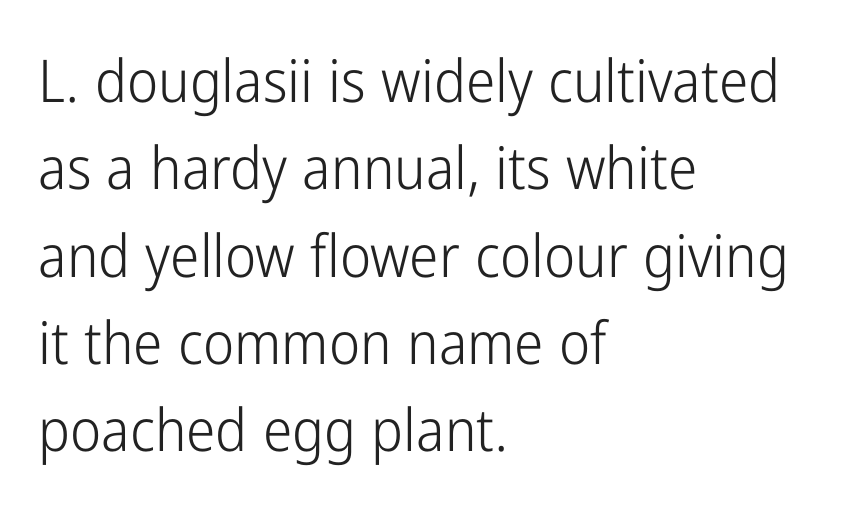
{"serif": "no", "italic": "no", "bold": "no", "weight": "light", "width": "condensed", "stroke_contrast": "low", "x_height": "medium", "monospaced": "no", "underline": "no", "align": "left", "line_spacing": "normal", "line_spacing_ratio": 1.48, "letter_spacing": "normal", "letter_spacing_em": 0.0, "glyph_px": 59}
